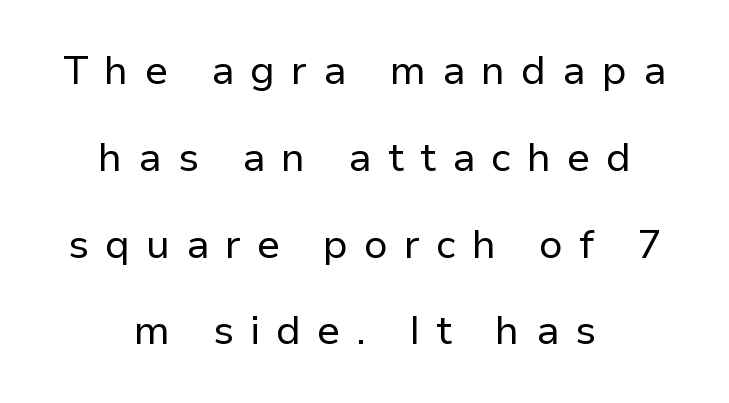
{"serif": "no", "italic": "no", "bold": "no", "weight": "regular", "width": "normal", "stroke_contrast": "low", "x_height": "medium", "monospaced": "no", "underline": "no", "align": "center", "line_spacing": "loose", "line_spacing_ratio": 2.17, "letter_spacing": "wide", "letter_spacing_em": 0.4, "glyph_px": 40}
